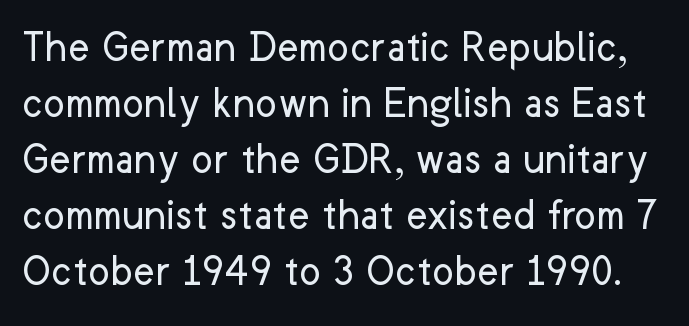
{"serif": "no", "italic": "no", "bold": "no", "weight": "regular", "width": "normal", "stroke_contrast": "low", "x_height": "medium", "monospaced": "no", "underline": "no", "line_spacing_ratio": 1.22, "letter_spacing": "normal", "letter_spacing_em": 0.0, "glyph_px": 46}
